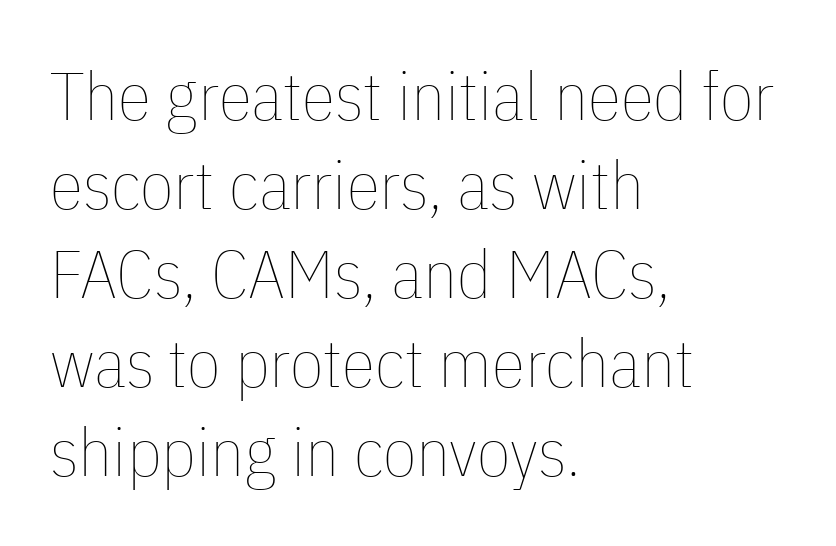
The image shows 68 px thin, condensed type, upright; set left-aligned, normal line spacing (1.31x), normal letter spacing, not underlined; low stroke contrast and a medium x-height.
